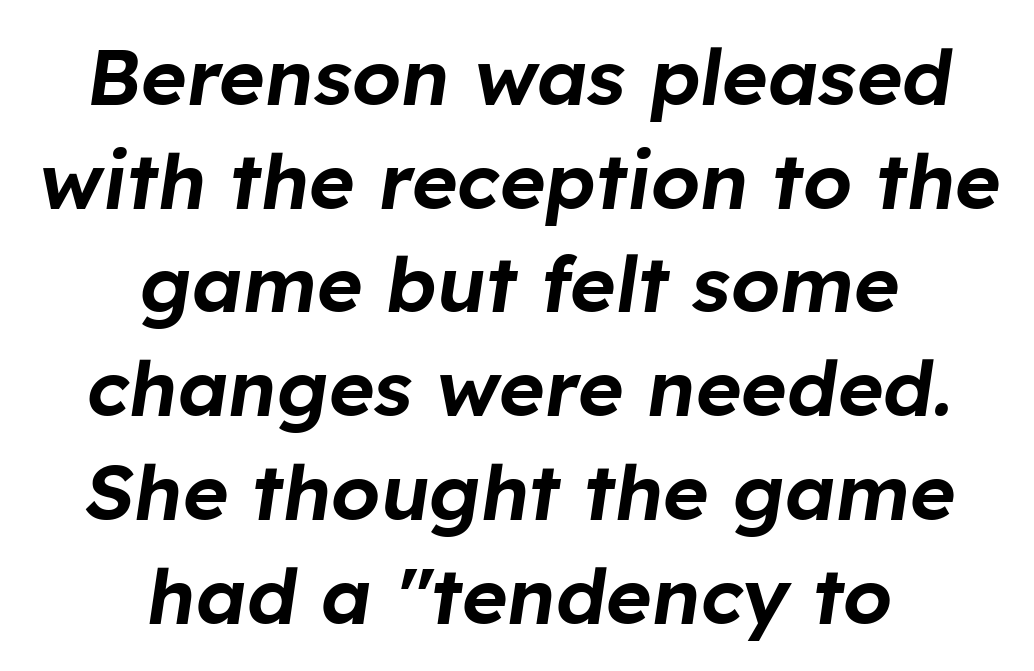
{"italic": "yes", "lean": "right", "slant_degrees": 8, "width": "normal", "stroke_contrast": "low", "x_height": "medium", "monospaced": "no", "underline": "no", "align": "center", "line_spacing": "normal", "line_spacing_ratio": 1.33, "letter_spacing": "normal", "letter_spacing_em": 0.0, "glyph_px": 78}
